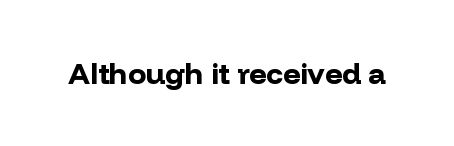
The image shows 30 px bold sans-serif type, upright; set normal letter spacing, not underlined; low stroke contrast and a medium x-height.
